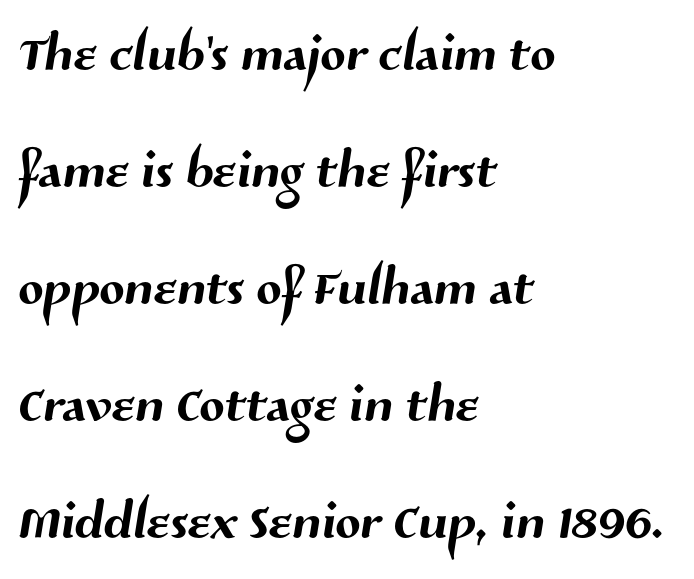
Q: Is the typeface a serif or a sans-serif typeface? A: Sans-serif.
Q: Is the text underlined? A: No.
Q: How is the paragraph aligned? A: Left-aligned.
Q: Is the spacing between letters normal or unusually wide? A: Normal.
Q: Is the spacing between lines tight, normal or loose? A: Normal.
Q: Width (condensed, normal, or wide)? A: Normal.
Q: Stroke contrast? A: Medium.
Q: x-height? A: Medium.
Q: Monospaced? A: No.
